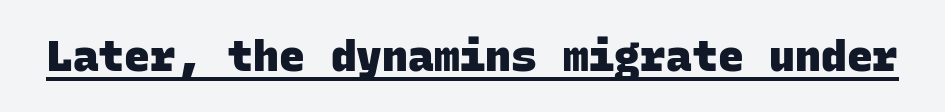
The image shows 43 px heavy sans-serif type, monospaced; set normal letter spacing, underlined; low stroke contrast and a large x-height.
